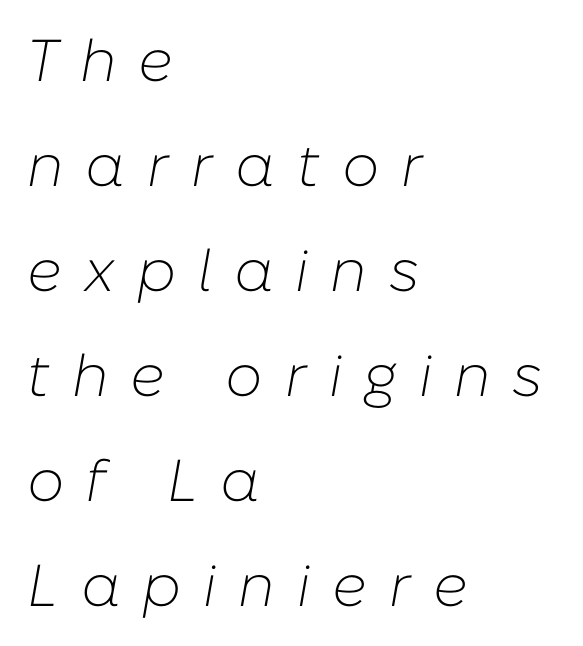
Character widths vary here, with narrow letters taking less room than wide ones. If you drew a line through each stem, it would be angled. The passage shown has open, widely tracked lettering throughout. On a weight scale, this lands at 450 or below.
